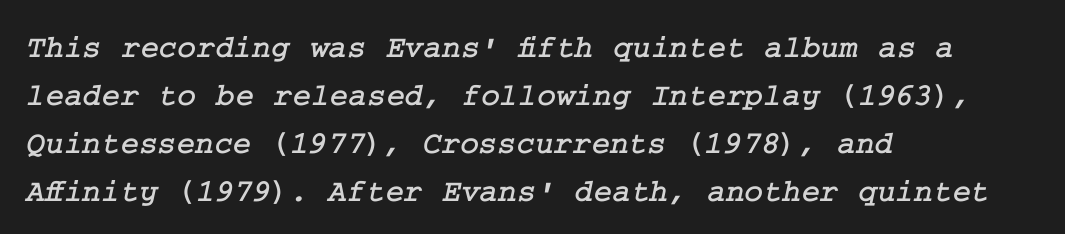
Evenly set lines give the paragraph a standard silhouette. To sum up the face: it has serifs. Only glyphs here, with clear space below each row. One-word summary of the alignment: left. Is the letter spacing exaggerated? No — it looks like the ordinary default.
